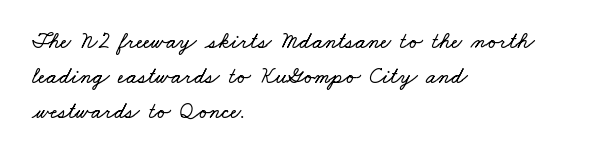
The image shows 23 px text type; set left-aligned, normal line spacing (1.53x), normal letter spacing, not underlined.
